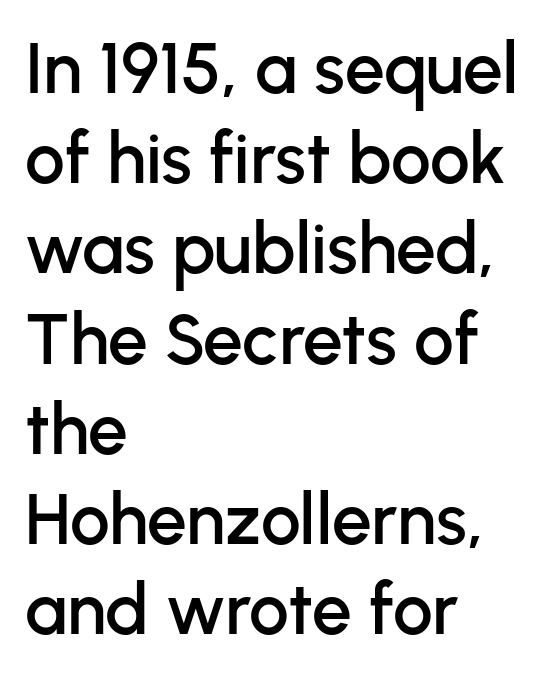
{"serif": "no", "italic": "no", "width": "normal", "stroke_contrast": "low", "x_height": "medium", "monospaced": "no", "underline": "no", "align": "left", "line_spacing": "normal", "line_spacing_ratio": 1.27, "letter_spacing": "normal", "letter_spacing_em": 0.0, "glyph_px": 71}
